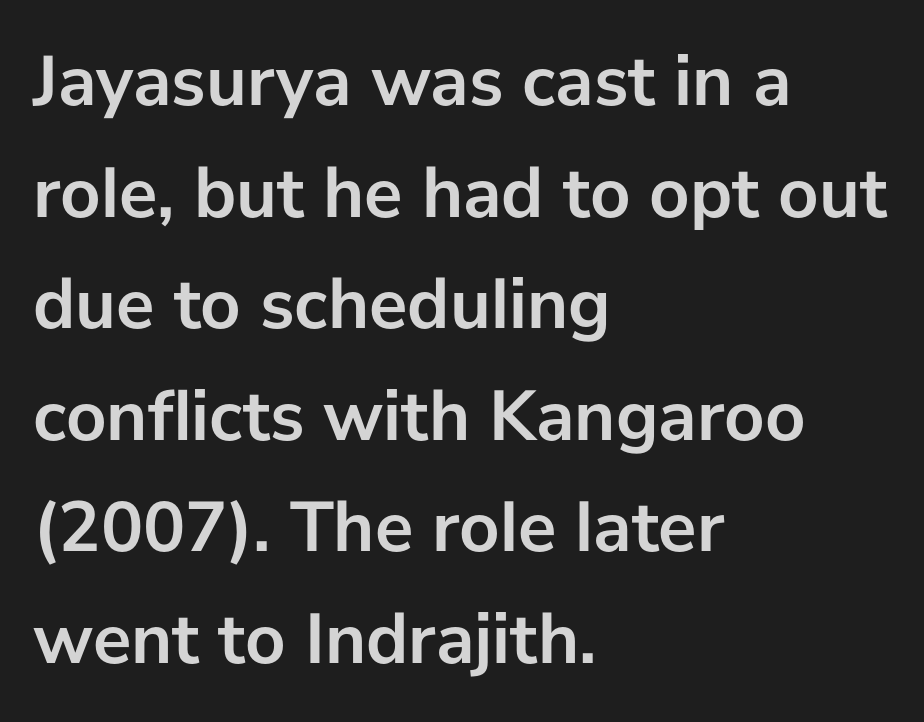
Q: Is the text bold? A: Yes.
Q: Is the text italic (slanted)? A: No, it is upright.
Q: Is the typeface a serif or a sans-serif typeface? A: Sans-serif.
Q: Is the text underlined? A: No.
Q: How is the paragraph aligned? A: Left-aligned.
Q: Is the spacing between letters normal or unusually wide? A: Normal.
Q: Is the spacing between lines tight, normal or loose? A: Normal.
Q: Width (condensed, normal, or wide)? A: Normal.
Q: Stroke contrast? A: Low.
Q: x-height? A: Medium.
Q: Monospaced? A: No.
